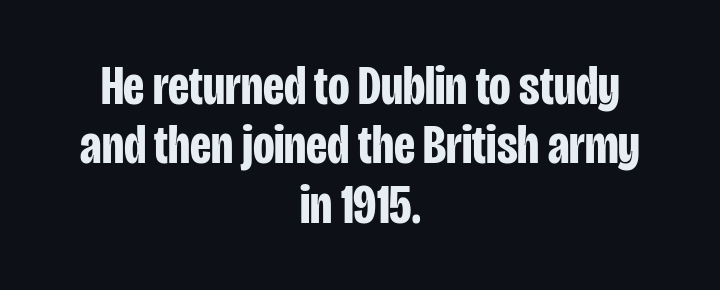
{"serif": "no", "italic": "no", "bold": "yes", "weight": "bold", "width": "condensed", "stroke_contrast": "low", "x_height": "large", "monospaced": "no", "underline": "no", "align": "center", "line_spacing": "tight", "line_spacing_ratio": 1.06, "letter_spacing": "normal", "letter_spacing_em": 0.0, "glyph_px": 56}
